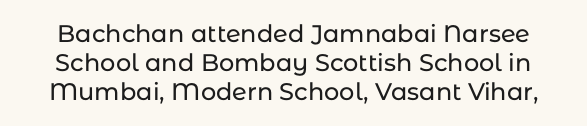
The image shows 24 px text type, upright; set line spacing 1.21x, normal letter spacing, not underlined.
